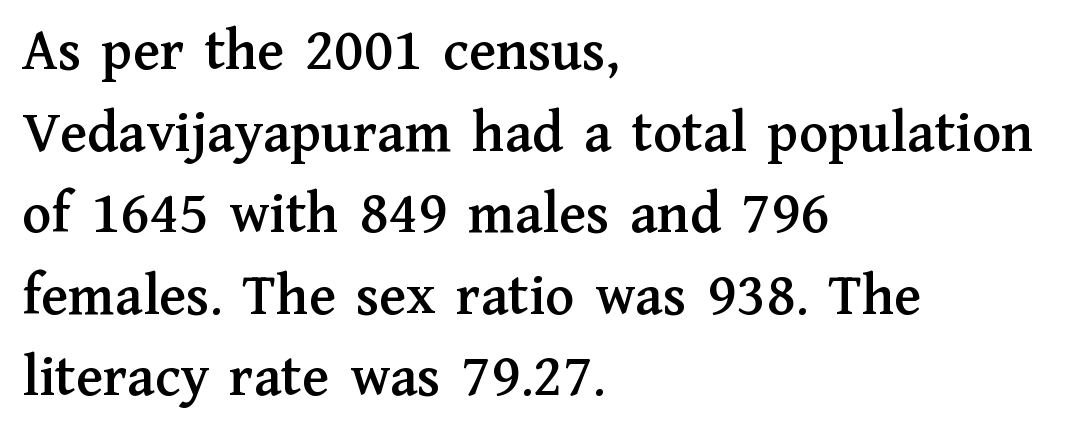
Q: Is the text italic (slanted)? A: No, it is upright.
Q: Is the typeface a serif or a sans-serif typeface? A: Serif.
Q: Is the text underlined? A: No.
Q: How is the paragraph aligned? A: Left-aligned.
Q: Is the spacing between letters normal or unusually wide? A: Normal.
Q: Is the spacing between lines tight, normal or loose? A: Normal.
Q: Width (condensed, normal, or wide)? A: Normal.
Q: Stroke contrast? A: Medium.
Q: x-height? A: Medium.
Q: Monospaced? A: No.
